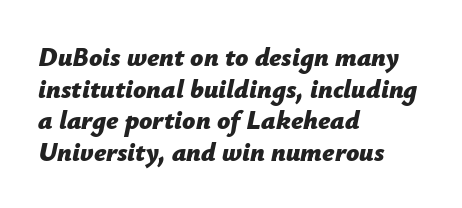
{"italic": "yes", "lean": "right", "slant_degrees": 12, "bold": "yes", "underline": "no", "align": "left", "line_spacing_ratio": 1.22, "letter_spacing": "normal", "letter_spacing_em": 0.0, "glyph_px": 26}
